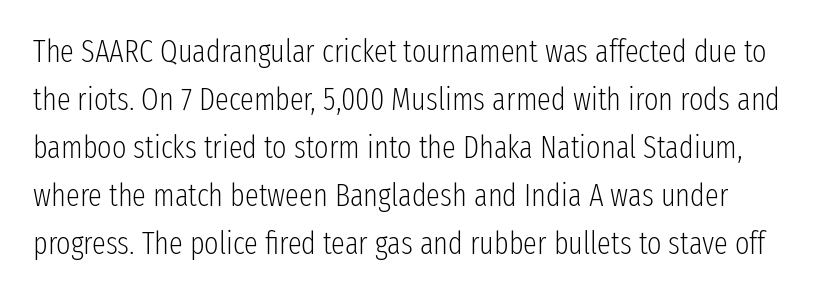
Q: Is the text bold? A: No.
Q: Is the text italic (slanted)? A: No, it is upright.
Q: Is the typeface a serif or a sans-serif typeface? A: Sans-serif.
Q: Is the text underlined? A: No.
Q: Is the spacing between letters normal or unusually wide? A: Normal.
Q: Is the spacing between lines tight, normal or loose? A: Normal.
Q: Width (condensed, normal, or wide)? A: Condensed.
Q: Stroke contrast? A: Low.
Q: x-height? A: Medium.
Q: Monospaced? A: No.
